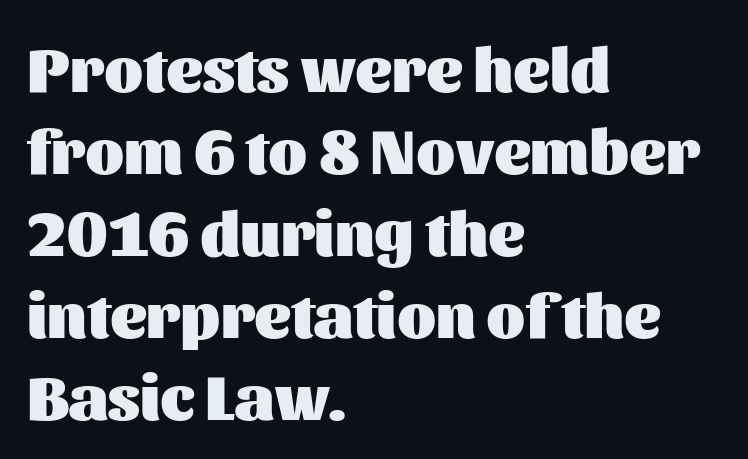
{"serif": "no", "italic": "no", "bold": "yes", "weight": "heavy", "width": "normal", "stroke_contrast": "medium", "x_height": "medium", "monospaced": "no", "underline": "no", "align": "left", "line_spacing": "normal", "line_spacing_ratio": 1.3, "letter_spacing": "normal", "letter_spacing_em": 0.0, "glyph_px": 63}
